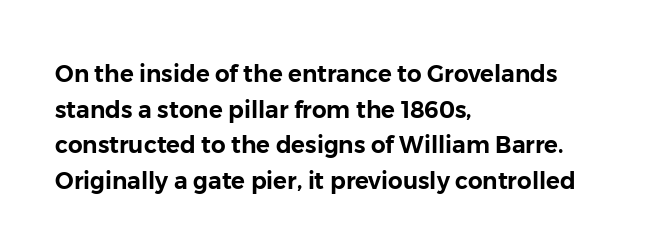
{"italic": "no", "underline": "no", "align": "left", "line_spacing": "normal", "line_spacing_ratio": 1.55, "letter_spacing": "normal", "letter_spacing_em": 0.0, "glyph_px": 23}
